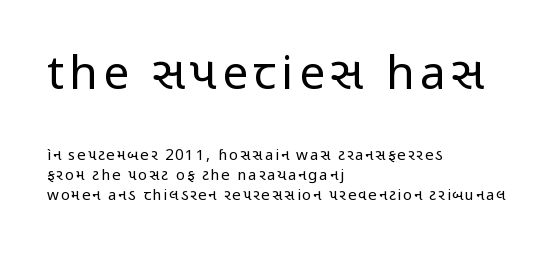
The image shows 46 px regular-weight, condensed sans-serif type, upright; set left-aligned, normal line spacing (1.35x), not underlined; the first (top) block is 3.07x larger; low stroke contrast and a medium x-height.
